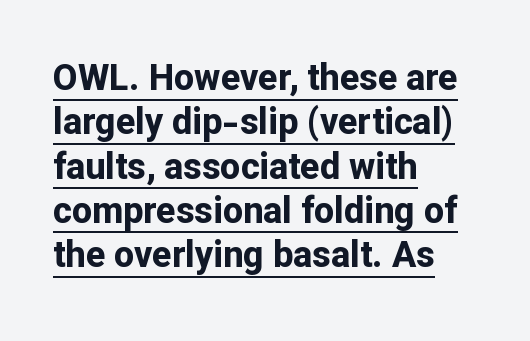
The image shows 36 px bold sans-serif type, upright; set left-aligned, line spacing 1.23x, normal letter spacing, underlined; low stroke contrast and a medium x-height.
